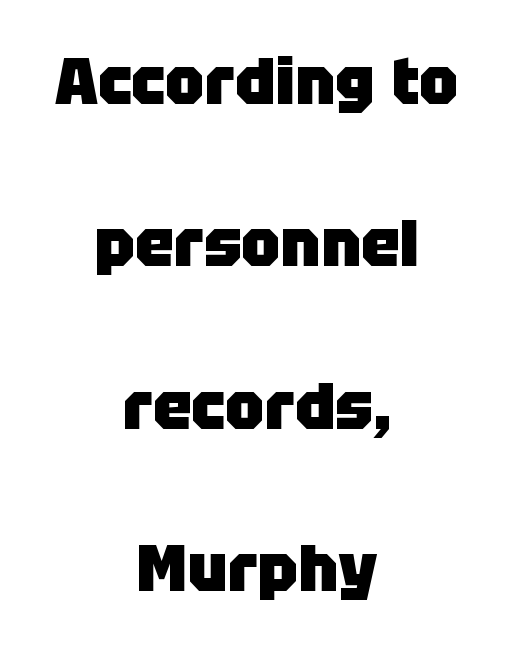
Q: Is the text bold? A: Yes.
Q: Is the text italic (slanted)? A: No, it is upright.
Q: Is the typeface a serif or a sans-serif typeface? A: Sans-serif.
Q: Is the text underlined? A: No.
Q: How is the paragraph aligned? A: Centered.
Q: Is the spacing between letters normal or unusually wide? A: Normal.
Q: Is the spacing between lines tight, normal or loose? A: Loose.
Q: Width (condensed, normal, or wide)? A: Normal.
Q: Stroke contrast? A: Low.
Q: x-height? A: Large.
Q: Monospaced? A: No.
